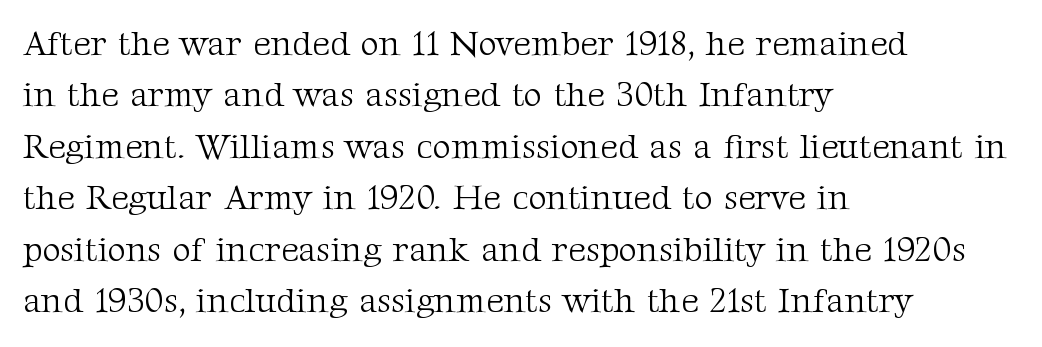
The image shows 35 px light serif type, upright; set left-aligned, normal line spacing (1.47x), normal letter spacing, not underlined; medium stroke contrast and a medium x-height.
